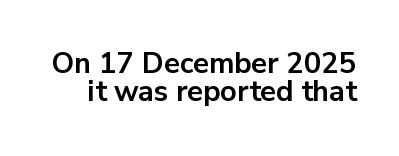
Q: Is the text bold? A: Yes.
Q: Is the text italic (slanted)? A: No, it is upright.
Q: Is the typeface a serif or a sans-serif typeface? A: Sans-serif.
Q: Is the text underlined? A: No.
Q: Is the spacing between letters normal or unusually wide? A: Normal.
Q: Is the spacing between lines tight, normal or loose? A: Tight.
Q: Width (condensed, normal, or wide)? A: Normal.
Q: Stroke contrast? A: Low.
Q: x-height? A: Medium.
Q: Monospaced? A: No.
